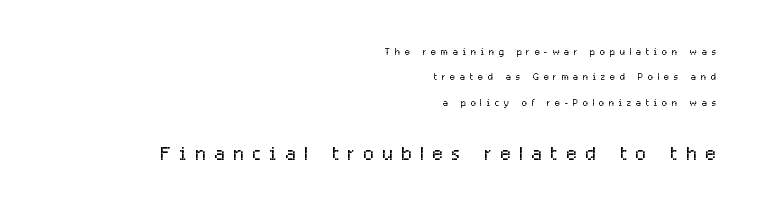
{"italic": "no", "bold": "no", "underline": "no", "align": "right", "line_spacing_ratio": 1.81, "letter_spacing": "wide", "letter_spacing_em": 0.33, "larger_block": "second", "size_ratio": 1.93, "glyph_px": 27}
